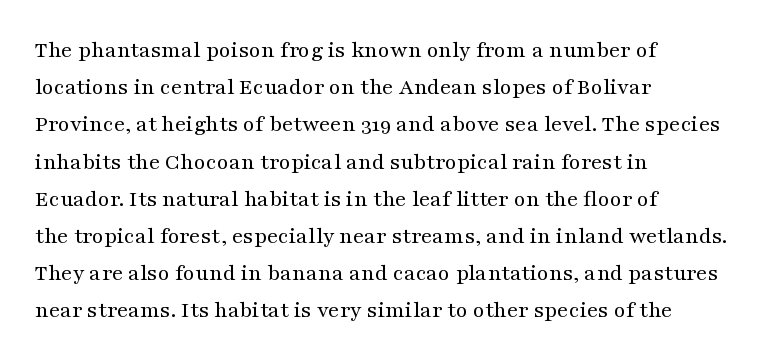
{"italic": "no", "bold": "no", "underline": "no", "align": "left", "line_spacing": "normal", "line_spacing_ratio": 1.55, "letter_spacing": "normal", "letter_spacing_em": 0.0, "glyph_px": 24}
